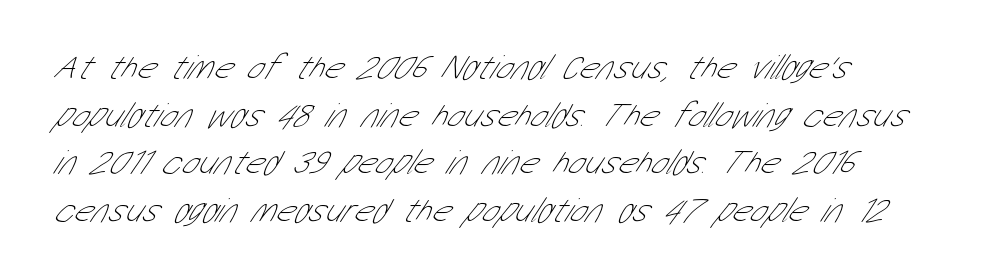
The image shows 35 px thin, condensed sans-serif type; set left-aligned, normal line spacing (1.36x), normal letter spacing, not underlined; low stroke contrast and a medium x-height.
